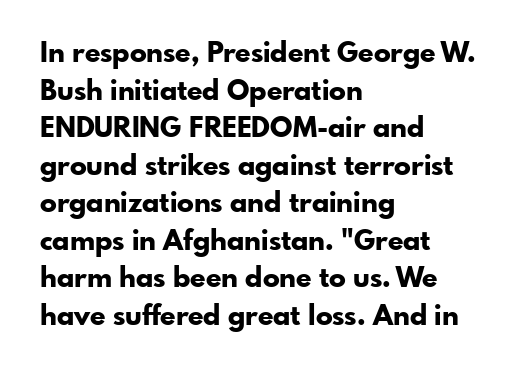
{"serif": "no", "italic": "no", "bold": "yes", "weight": "bold", "width": "normal", "stroke_contrast": "low", "x_height": "small", "monospaced": "no", "underline": "no", "align": "left", "line_spacing": "normal", "line_spacing_ratio": 1.34, "letter_spacing": "normal", "letter_spacing_em": 0.0, "glyph_px": 28}
